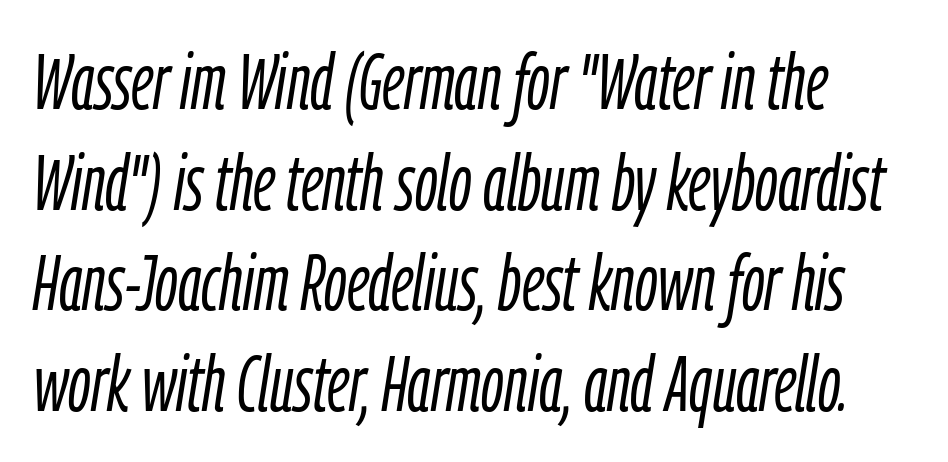
{"italic": "yes", "lean": "right", "slant_degrees": 9, "bold": "no", "weight": "light", "width": "condensed", "stroke_contrast": "low", "x_height": "medium", "monospaced": "no", "underline": "no", "line_spacing": "normal", "line_spacing_ratio": 1.29, "letter_spacing": "normal", "letter_spacing_em": 0.0, "glyph_px": 78}
